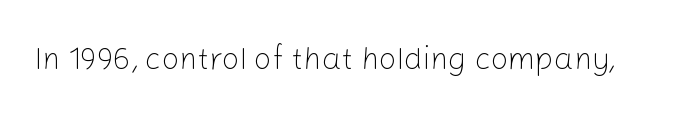
{"serif": "no", "italic": "no", "bold": "no", "weight": "light", "width": "normal", "stroke_contrast": "low", "x_height": "medium", "monospaced": "no", "underline": "no", "letter_spacing": "normal", "letter_spacing_em": 0.0, "glyph_px": 31}
